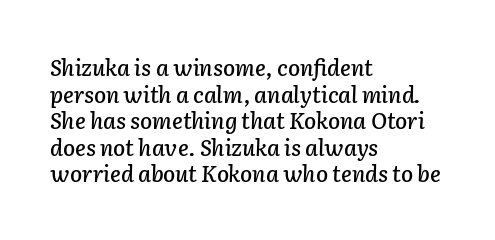
Q: Is the text italic (slanted)? A: Yes, it leans right by about 2 degrees.
Q: Is the text underlined? A: No.
Q: How is the paragraph aligned? A: Left-aligned.
Q: Is the spacing between letters normal or unusually wide? A: Normal.
